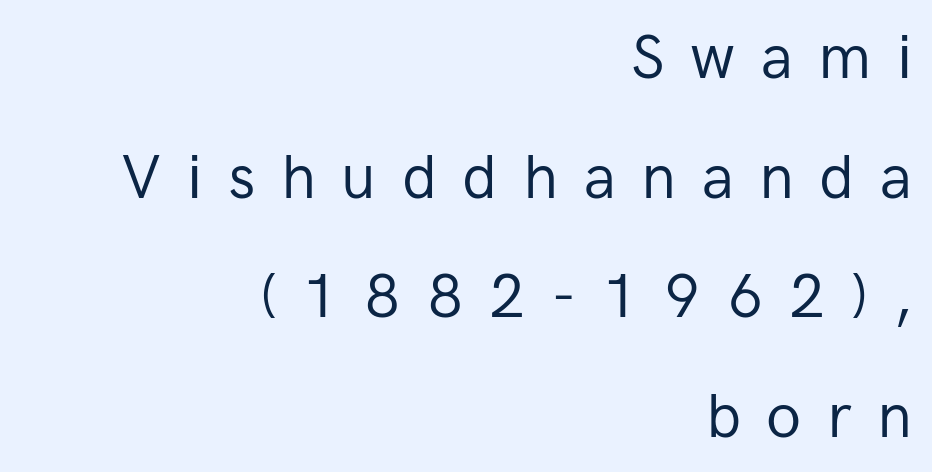
{"serif": "no", "italic": "no", "bold": "no", "weight": "regular", "width": "normal", "stroke_contrast": "low", "x_height": "medium", "monospaced": "no", "underline": "no", "align": "right", "line_spacing": "loose", "line_spacing_ratio": 1.96, "letter_spacing": "wide", "letter_spacing_em": 0.42, "glyph_px": 61}
